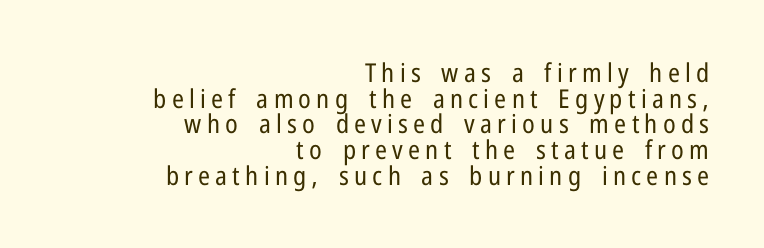
{"italic": "no", "bold": "no", "underline": "no", "align": "right", "line_spacing": "tight", "line_spacing_ratio": 0.99, "letter_spacing": "wide", "letter_spacing_em": 0.2, "glyph_px": 26}
